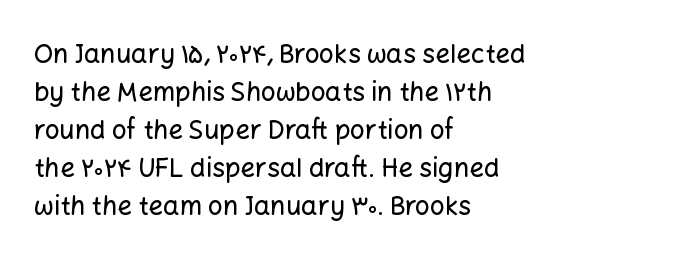
Q: Is the text italic (slanted)? A: No, it is upright.
Q: Is the text underlined? A: No.
Q: How is the paragraph aligned? A: Left-aligned.
Q: Is the spacing between letters normal or unusually wide? A: Normal.
Q: Is the spacing between lines tight, normal or loose? A: Normal.
